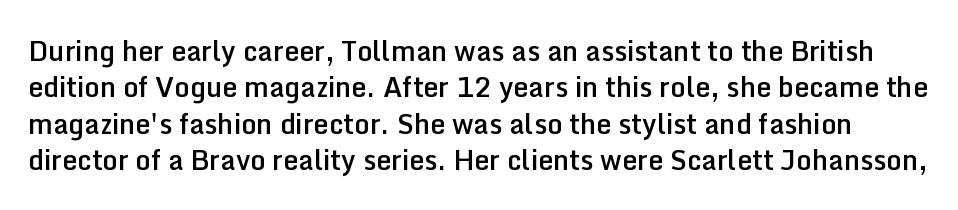
The image shows 27 px text type, upright; set normal line spacing (1.35x), normal letter spacing, not underlined.
